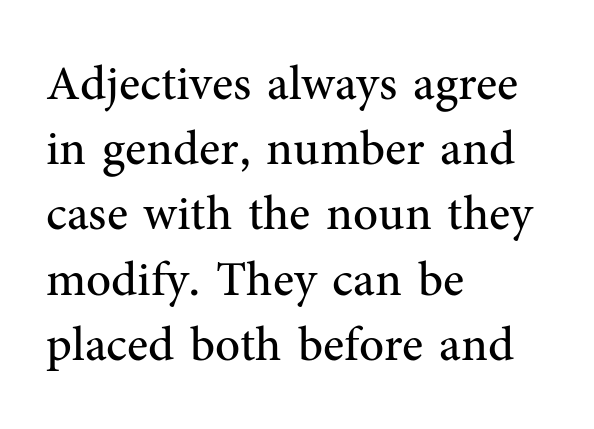
Q: Is the text bold? A: No.
Q: Is the text italic (slanted)? A: No, it is upright.
Q: Is the typeface a serif or a sans-serif typeface? A: Serif.
Q: Is the text underlined? A: No.
Q: How is the paragraph aligned? A: Left-aligned.
Q: Is the spacing between letters normal or unusually wide? A: Normal.
Q: Is the spacing between lines tight, normal or loose? A: Normal.
Q: Width (condensed, normal, or wide)? A: Normal.
Q: Stroke contrast? A: Medium.
Q: x-height? A: Medium.
Q: Monospaced? A: No.
